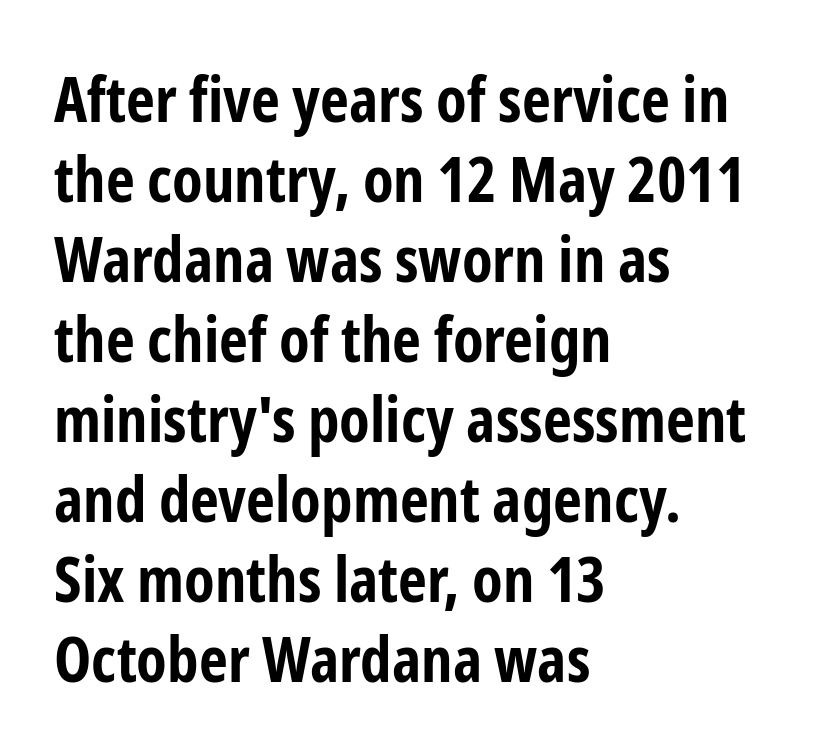
Q: Is the text bold? A: Yes.
Q: Is the text italic (slanted)? A: No, it is upright.
Q: Is the typeface a serif or a sans-serif typeface? A: Sans-serif.
Q: Is the text underlined? A: No.
Q: How is the paragraph aligned? A: Left-aligned.
Q: Is the spacing between letters normal or unusually wide? A: Normal.
Q: Is the spacing between lines tight, normal or loose? A: Normal.
Q: Width (condensed, normal, or wide)? A: Condensed.
Q: Stroke contrast? A: Low.
Q: x-height? A: Medium.
Q: Monospaced? A: No.
